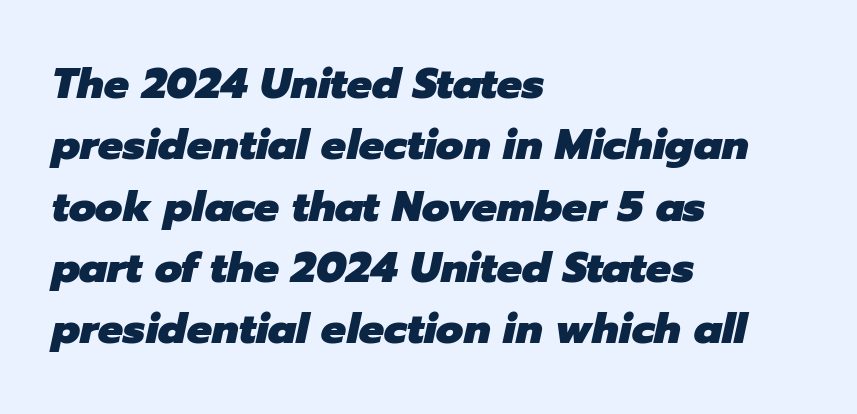
{"italic": "yes", "lean": "right", "slant_degrees": 12, "bold": "yes", "weight": "heavy", "width": "normal", "stroke_contrast": "low", "x_height": "medium", "monospaced": "no", "underline": "no", "align": "left", "line_spacing": "normal", "line_spacing_ratio": 1.46, "letter_spacing": "normal", "letter_spacing_em": 0.0, "glyph_px": 42}
